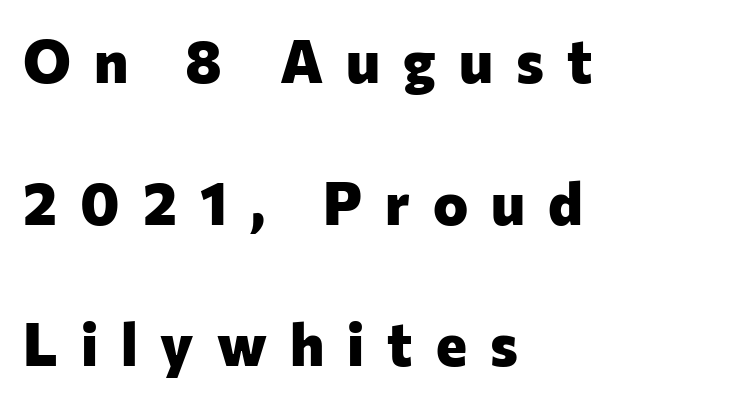
{"serif": "no", "italic": "no", "bold": "yes", "weight": "heavy", "width": "normal", "stroke_contrast": "low", "x_height": "medium", "monospaced": "no", "underline": "no", "align": "left", "line_spacing": "loose", "line_spacing_ratio": 2.4, "letter_spacing": "wide", "letter_spacing_em": 0.39, "glyph_px": 59}
